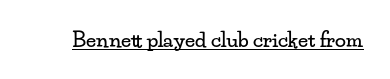
The letters stand upright; this is a roman face. Tracking here is standard; glyphs follow each other at the usual distance. Descenders here cross a horizontal rule under the line.
